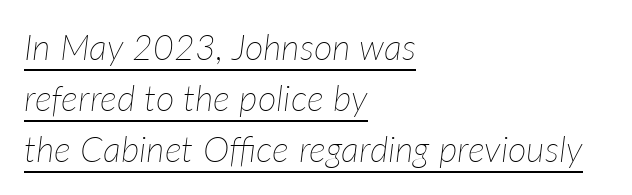
{"italic": "yes", "lean": "right", "slant_degrees": 7, "bold": "no", "weight": "thin", "width": "normal", "stroke_contrast": "low", "x_height": "medium", "monospaced": "no", "underline": "yes", "align": "left", "line_spacing": "normal", "line_spacing_ratio": 1.42, "letter_spacing": "normal", "letter_spacing_em": 0.0, "glyph_px": 36}
